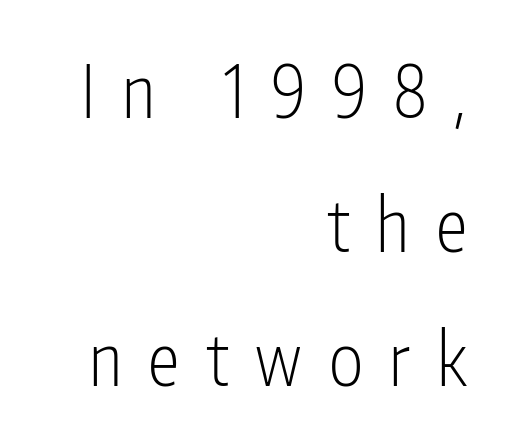
The image shows 72 px light, condensed sans-serif type, upright; set right-aligned, line spacing 1.86x, unusually wide letter spacing (+0.37 em), not underlined; low stroke contrast and a medium x-height.
